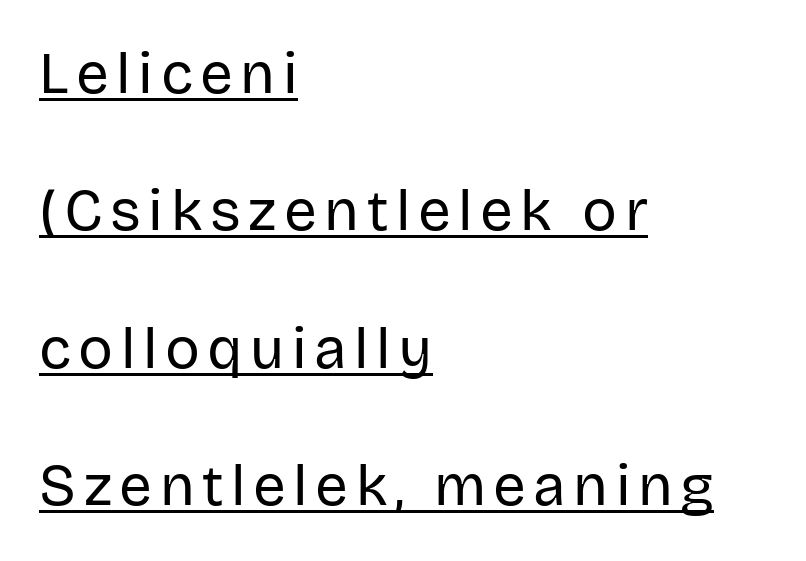
The image shows 58 px regular-weight sans-serif type, upright; set left-aligned, loose line spacing (2.37x), underlined; low stroke contrast and a large x-height.
